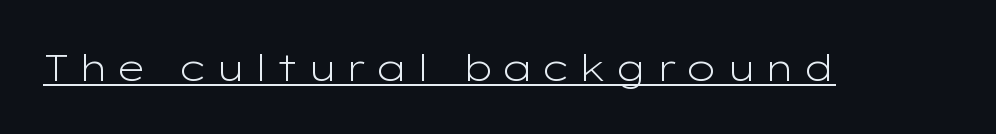
The image shows 38 px light, wide sans-serif type, upright; set unusually wide letter spacing (+0.22 em), underlined; low stroke contrast and a medium x-height.
